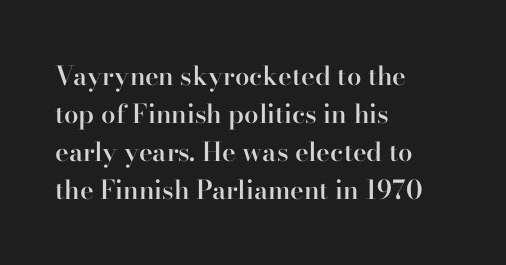
Q: Is the text bold? A: Semi-bold.
Q: Is the text italic (slanted)? A: No, it is upright.
Q: Is the text underlined? A: No.
Q: How is the paragraph aligned? A: Left-aligned.
Q: Is the spacing between letters normal or unusually wide? A: Normal.
Q: Is the spacing between lines tight, normal or loose? A: Normal.
